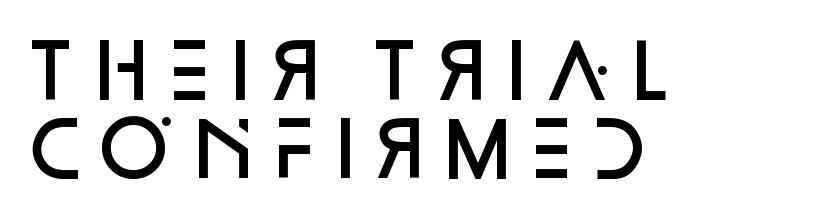
Q: Is the text bold? A: Semi-bold.
Q: Is the text italic (slanted)? A: No, it is upright.
Q: Is the typeface a serif or a sans-serif typeface? A: Sans-serif.
Q: Is the text underlined? A: No.
Q: How is the paragraph aligned? A: Left-aligned.
Q: Is the spacing between letters normal or unusually wide? A: Normal.
Q: Is the spacing between lines tight, normal or loose? A: Tight.
Q: Width (condensed, normal, or wide)? A: Normal.
Q: Stroke contrast? A: Low.
Q: x-height? A: Large.
Q: Monospaced? A: No.
